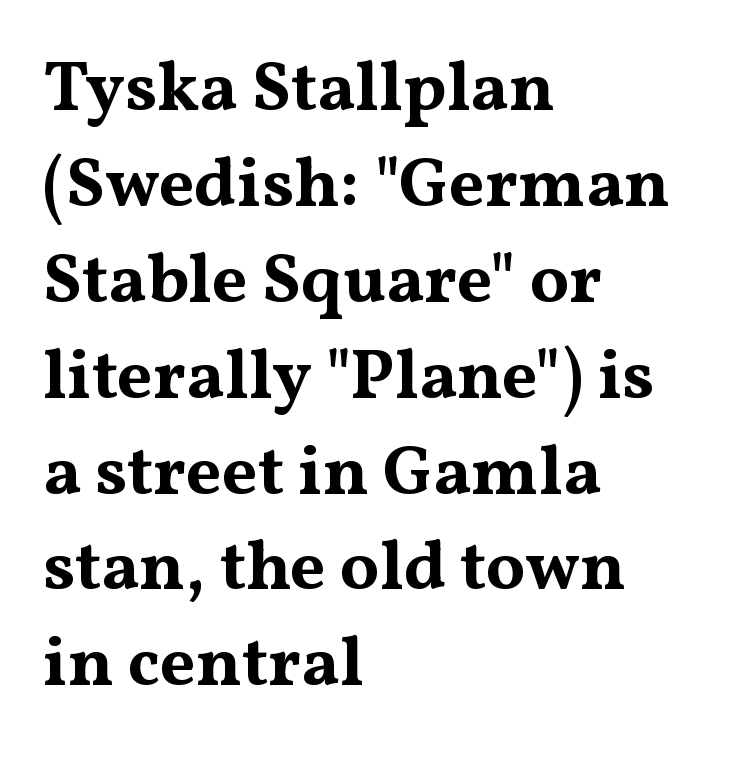
The image shows 70 px bold, wide serif type, upright; set left-aligned, normal line spacing (1.37x), normal letter spacing, not underlined; medium stroke contrast and a medium x-height.
